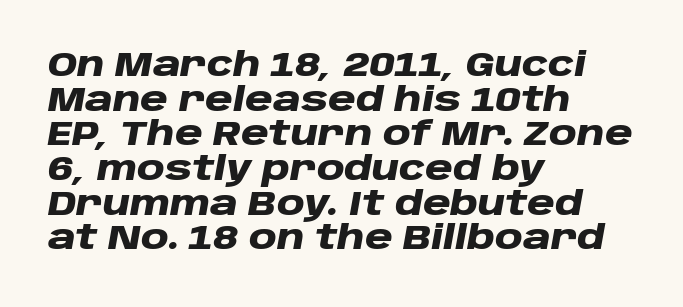
The image shows 34 px heavy, wide type, italic (leaning right); set left-aligned, tight line spacing (1.02x), normal letter spacing, not underlined; low stroke contrast and a large x-height.
